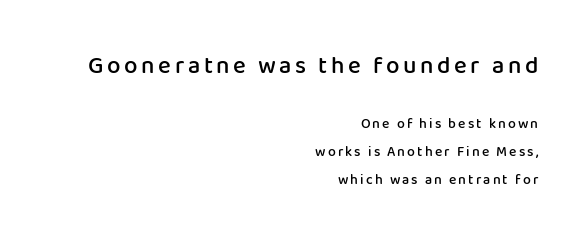
Upright lettering throughout. Each new line begins a long way beneath the previous one. Size contrast runs from large at the top to small at the bottom. The font is running at a semibold setting, under full bold. Bare-footed words on every line. The setting favours the right margin, as signatures and pull-quotes sometimes do.
